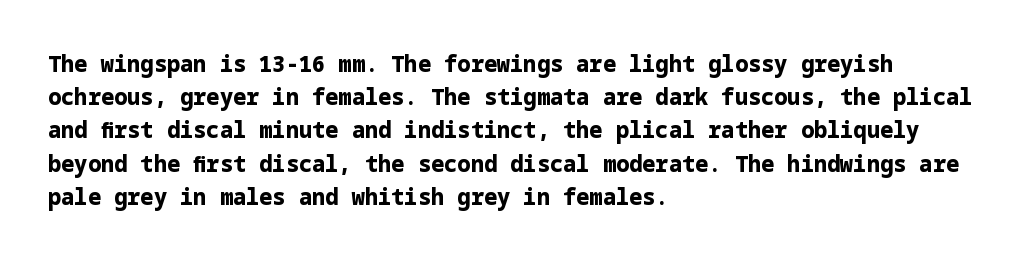
The image shows 22 px bold type, upright; set left-aligned, normal line spacing (1.51x), normal letter spacing, not underlined.
